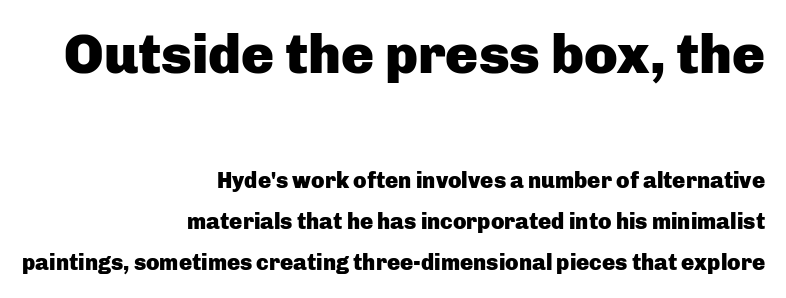
Q: Is the text bold? A: Yes.
Q: Is the text italic (slanted)? A: No, it is upright.
Q: Is the typeface a serif or a sans-serif typeface? A: Sans-serif.
Q: Is the text underlined? A: No.
Q: How is the paragraph aligned? A: Right-aligned.
Q: Is the spacing between letters normal or unusually wide? A: Normal.
Q: Which block of text is set in a larger size, the first (top) or the second (bottom)? A: The first (top) one.
Q: Width (condensed, normal, or wide)? A: Normal.
Q: Stroke contrast? A: Low.
Q: x-height? A: Medium.
Q: Monospaced? A: No.
